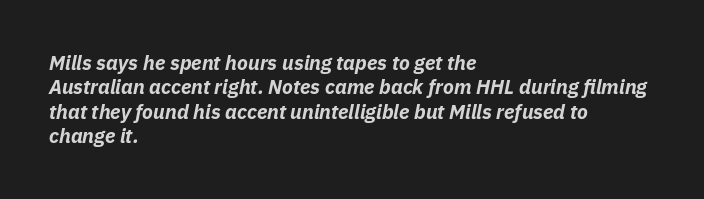
Q: Is the text bold? A: Yes.
Q: Is the text italic (slanted)? A: Yes, it leans right by about 11 degrees.
Q: Is the text underlined? A: No.
Q: How is the paragraph aligned? A: Left-aligned.
Q: Is the spacing between letters normal or unusually wide? A: Normal.
